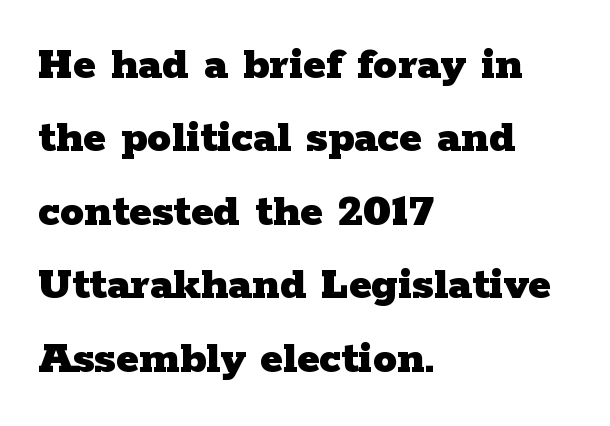
Ascenders rise straight up at ninety degrees. Horizontal bands of white between lines are of average thickness. This sample uses plain, unmodified letter spacing. Line starts are locked; line ends wander. Unmarked baselines from the first word to the last. Heft: maximum for text — a bold.
